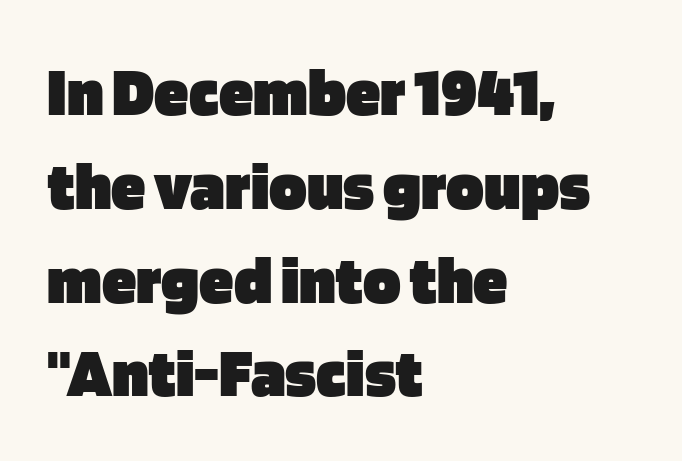
{"serif": "no", "italic": "no", "bold": "yes", "weight": "heavy", "width": "normal", "stroke_contrast": "low", "x_height": "large", "monospaced": "no", "underline": "no", "align": "left", "line_spacing": "normal", "line_spacing_ratio": 1.34, "letter_spacing": "normal", "letter_spacing_em": 0.0, "glyph_px": 70}
